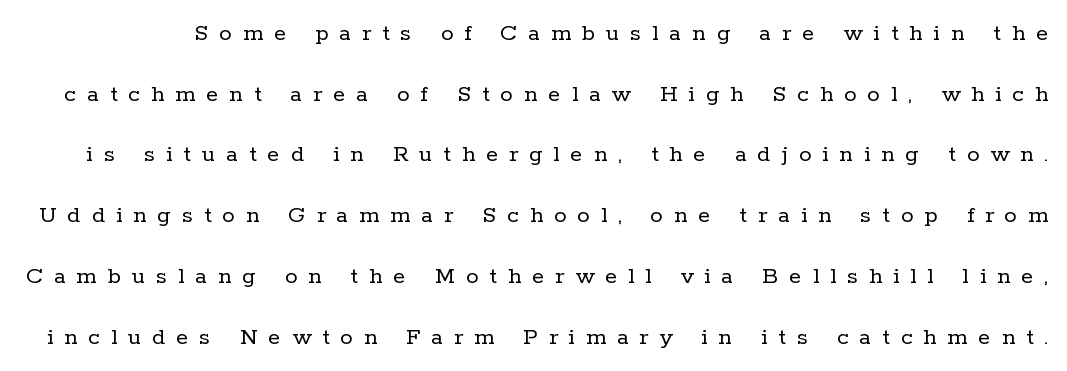
Clear beneath every line of the passage. Designer's note — italics off, roman on. This is not heavy type; no bold has been used. Regarding leading, the lines here are spaced well apart.
